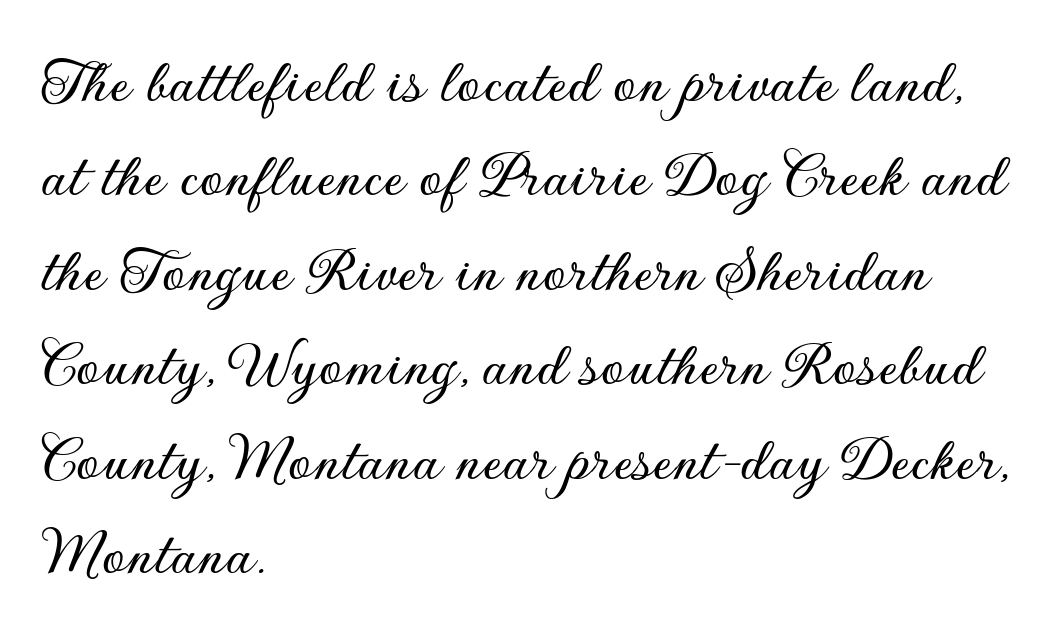
The image shows 67 px sans-serif type; set left-aligned, normal line spacing (1.41x), normal letter spacing, not underlined; low stroke contrast and a small x-height.
